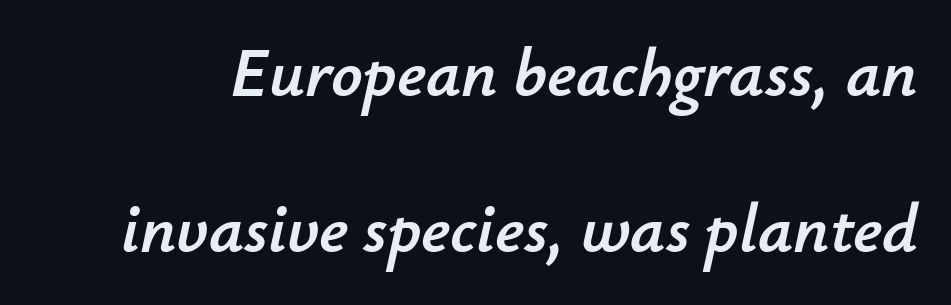
The image shows 69 px text type, italic (leaning right); set loose line spacing (2.26x), normal letter spacing, not underlined; low stroke contrast and a small x-height.
